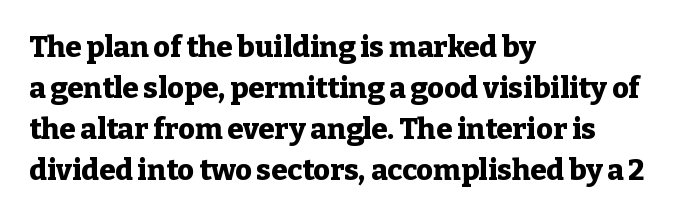
Q: Is the text bold? A: Yes.
Q: Is the text italic (slanted)? A: No, it is upright.
Q: Is the typeface a serif or a sans-serif typeface? A: Serif.
Q: Is the text underlined? A: No.
Q: How is the paragraph aligned? A: Left-aligned.
Q: Is the spacing between letters normal or unusually wide? A: Normal.
Q: Is the spacing between lines tight, normal or loose? A: Normal.
Q: Width (condensed, normal, or wide)? A: Normal.
Q: Stroke contrast? A: Low.
Q: x-height? A: Medium.
Q: Monospaced? A: No.
